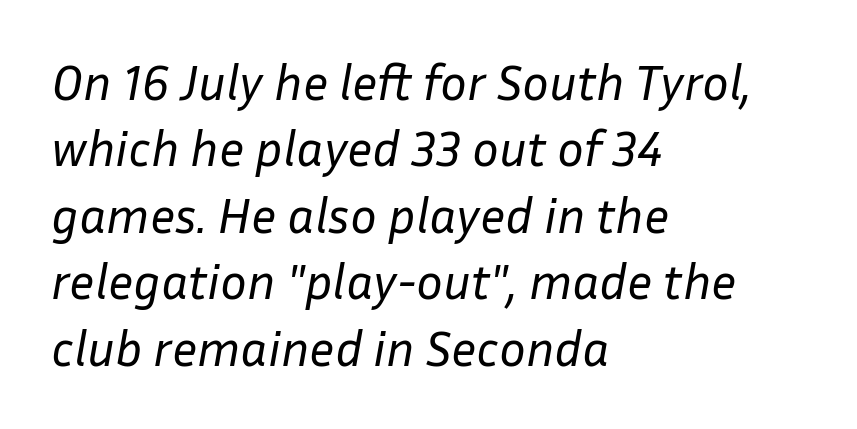
The image shows 50 px regular-weight type, italic (leaning right); set left-aligned, normal line spacing (1.33x), normal letter spacing, not underlined; low stroke contrast and a medium x-height.
